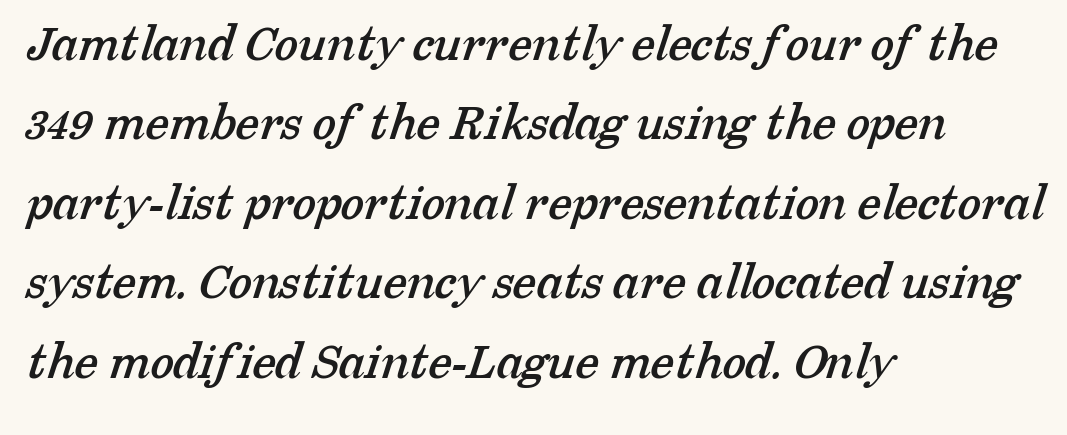
The image shows 54 px serif type; set left-aligned, normal line spacing (1.47x), normal letter spacing, not underlined; low stroke contrast and a medium x-height.
